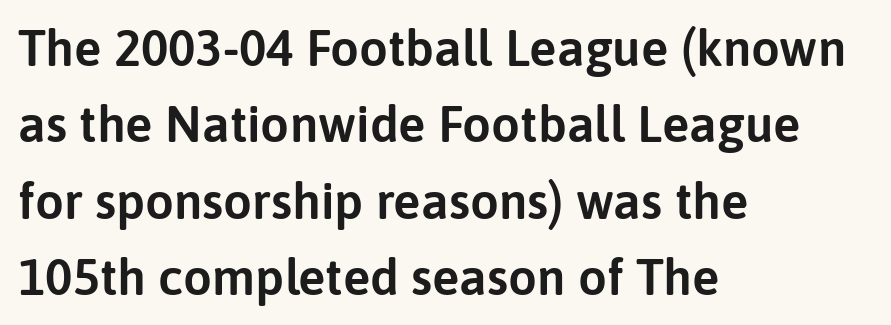
The image shows 51 px sans-serif type, upright; set left-aligned, normal line spacing (1.5x), normal letter spacing, not underlined; low stroke contrast and a medium x-height.
